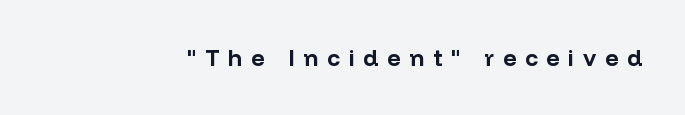
The lettering holds an erect, upright posture throughout. Type without underlining. The gaps between neighbouring characters are conspicuously large. Bold? Absolutely — the strokes are thick and heavy.
